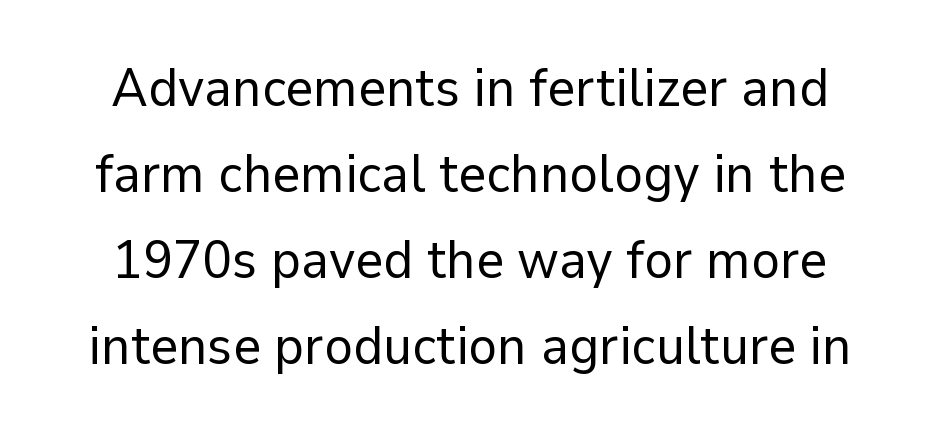
The image shows 54 px regular-weight sans-serif type, upright; set normal line spacing (1.59x), normal letter spacing, not underlined; low stroke contrast and a medium x-height.
